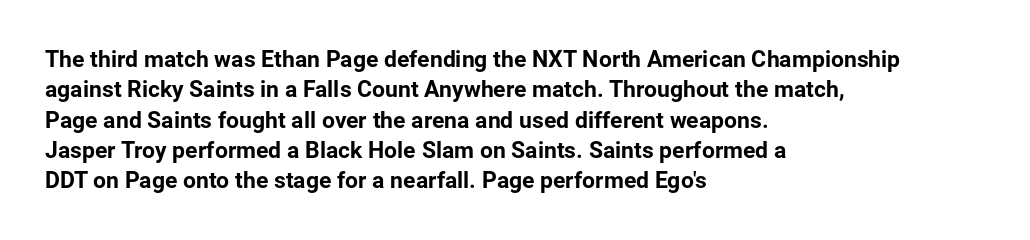
Q: Is the text italic (slanted)? A: No, it is upright.
Q: Is the text underlined? A: No.
Q: How is the paragraph aligned? A: Left-aligned.
Q: Is the spacing between letters normal or unusually wide? A: Normal.
Q: Is the spacing between lines tight, normal or loose? A: Normal.
